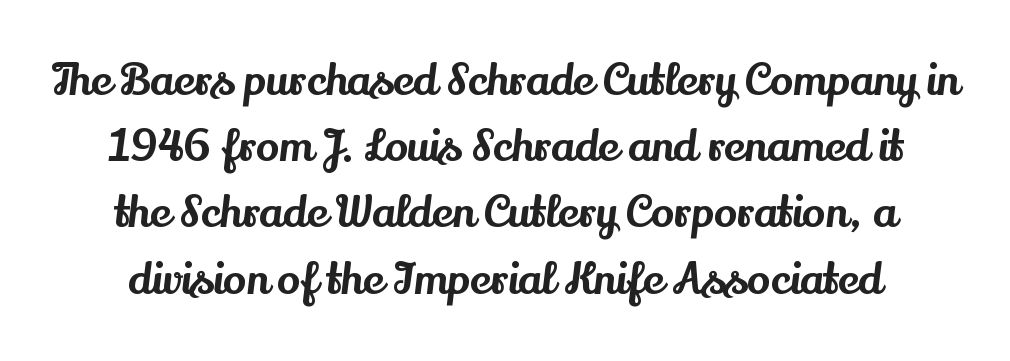
Classification — serif. Looks like regular typesetting: each glyph gets only the width it needs. Standard letterfit; no display-style spreading of the glyphs. The passage shown stacks its lines at a standard gap.
